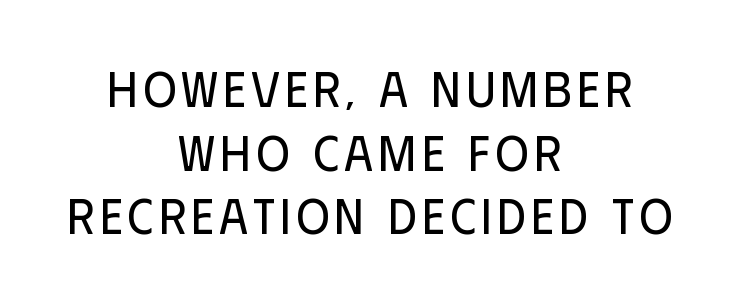
The image shows 51 px regular-weight, condensed sans-serif type, upright; set centered, normal line spacing (1.25x), not underlined; low stroke contrast and a large x-height.
